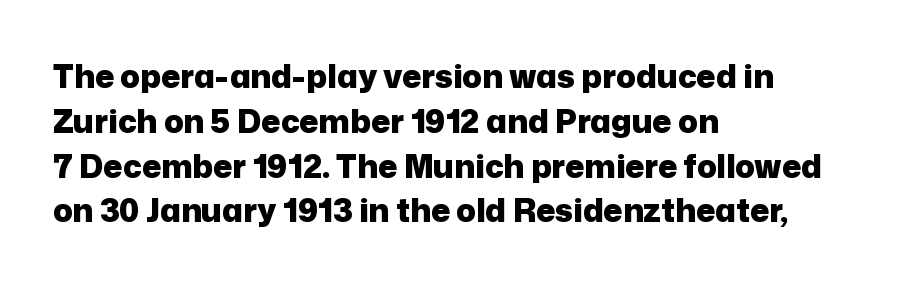
A typesetter would call this proportional, since set widths differ per character. Casual observation: everything's shoved over to the left. Students, note that the glyphs here touch the page at normal intervals. This block has exactly the height ordinary leading produces.
